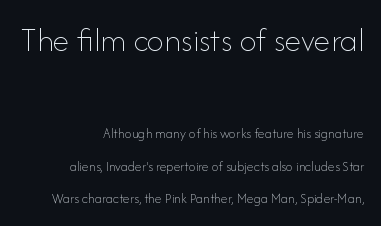
Q: Is the text bold? A: No.
Q: Is the text italic (slanted)? A: No, it is upright.
Q: Is the text underlined? A: No.
Q: How is the paragraph aligned? A: Right-aligned.
Q: Is the spacing between letters normal or unusually wide? A: Normal.
Q: Is the spacing between lines tight, normal or loose? A: Loose.
Q: Which block of text is set in a larger size, the first (top) or the second (bottom)? A: The first (top) one.
Q: Width (condensed, normal, or wide)? A: Normal.
Q: Stroke contrast? A: Low.
Q: x-height? A: Small.
Q: Monospaced? A: No.
